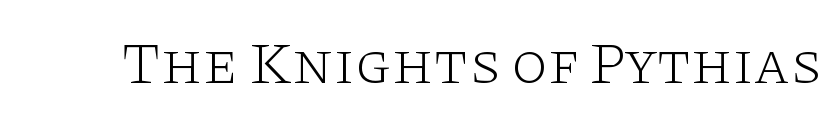
{"serif": "yes", "italic": "no", "bold": "no", "weight": "light", "width": "wide", "stroke_contrast": "low", "x_height": "large", "monospaced": "no", "underline": "no", "letter_spacing": "normal", "letter_spacing_em": 0.0, "glyph_px": 59}
